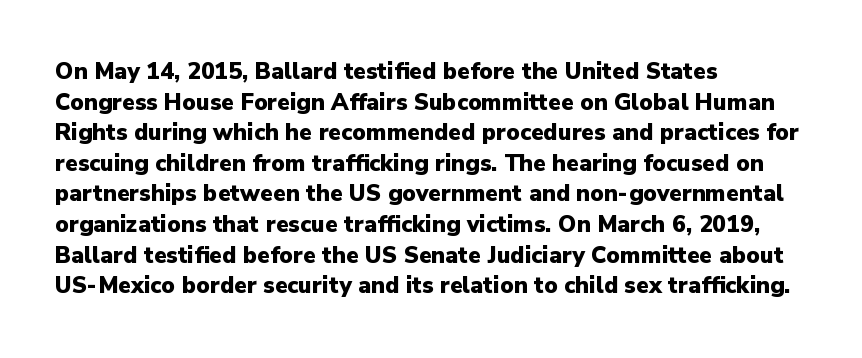
Nobody touched the tracking dial on this one. Heft: maximum for text — a bold. The rendering anchors every line to the left-hand side. The line-height multiplier appears to be the usual default.
